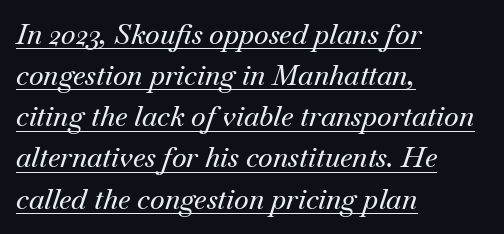
{"serif": "yes", "italic": "yes", "lean": "right", "slant_degrees": 18, "width": "normal", "stroke_contrast": "medium", "x_height": "small", "monospaced": "no", "underline": "yes", "align": "left", "line_spacing": "normal", "line_spacing_ratio": 1.47, "letter_spacing": "normal", "letter_spacing_em": 0.0, "glyph_px": 28}
